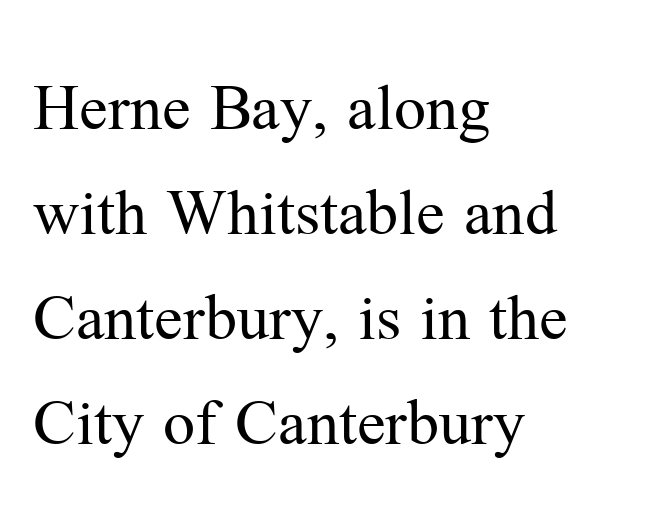
{"serif": "yes", "italic": "no", "bold": "no", "weight": "regular", "width": "normal", "stroke_contrast": "medium", "x_height": "medium", "monospaced": "no", "underline": "no", "align": "left", "line_spacing": "normal", "line_spacing_ratio": 1.48, "letter_spacing": "normal", "letter_spacing_em": 0.0, "glyph_px": 71}
